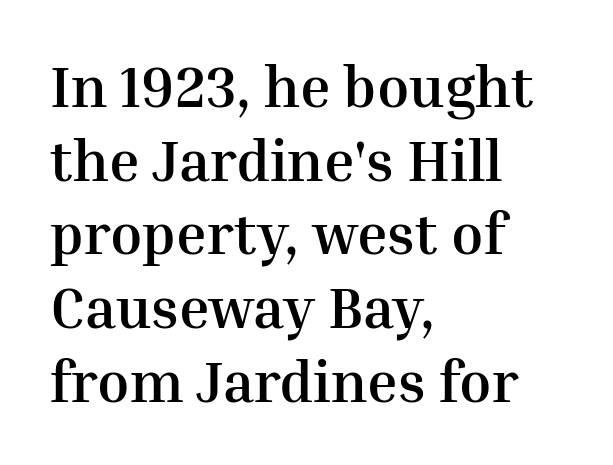
{"serif": "yes", "italic": "no", "bold": "yes", "weight": "semibold", "width": "normal", "stroke_contrast": "medium", "x_height": "medium", "monospaced": "no", "underline": "no", "align": "left", "line_spacing": "normal", "line_spacing_ratio": 1.27, "letter_spacing": "normal", "letter_spacing_em": 0.0, "glyph_px": 58}
